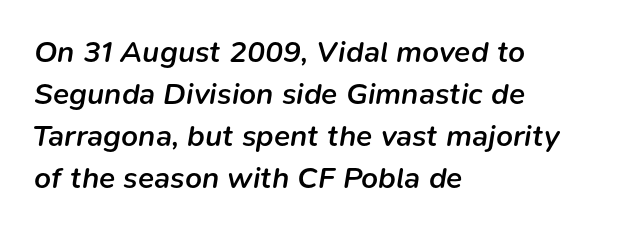
Q: Is the text bold? A: Semi-bold.
Q: Is the text italic (slanted)? A: Yes, it leans right by about 9 degrees.
Q: Is the text underlined? A: No.
Q: How is the paragraph aligned? A: Left-aligned.
Q: Is the spacing between letters normal or unusually wide? A: Normal.
Q: Is the spacing between lines tight, normal or loose? A: Normal.
Q: Width (condensed, normal, or wide)? A: Normal.
Q: Stroke contrast? A: Low.
Q: x-height? A: Medium.
Q: Monospaced? A: No.
